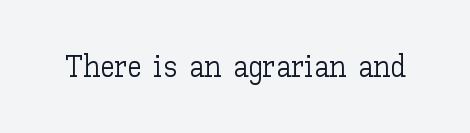
{"italic": "no", "bold": "no", "weight": "light", "width": "normal", "stroke_contrast": "low", "x_height": "medium", "monospaced": "no", "underline": "no", "letter_spacing": "normal", "letter_spacing_em": 0.0, "glyph_px": 30}
